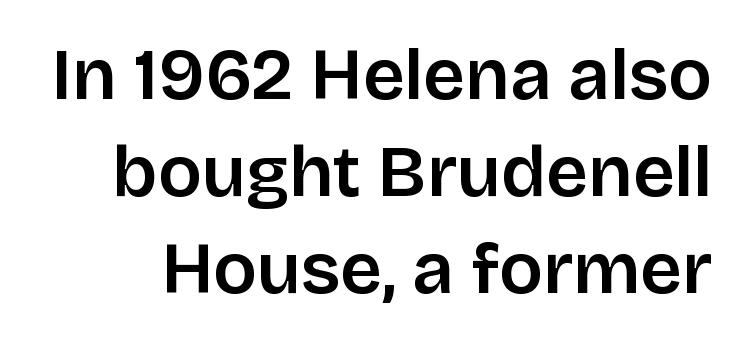
The tracking reads as untouched default to a designer's eye. Descenders are the only things crossing below the line. Proportional: the letters do not fall into vertical columns. This rendering employs a face without finishing strokes, i.e., a sans-serif. Notice how the stems are strictly vertical — no italics here.
